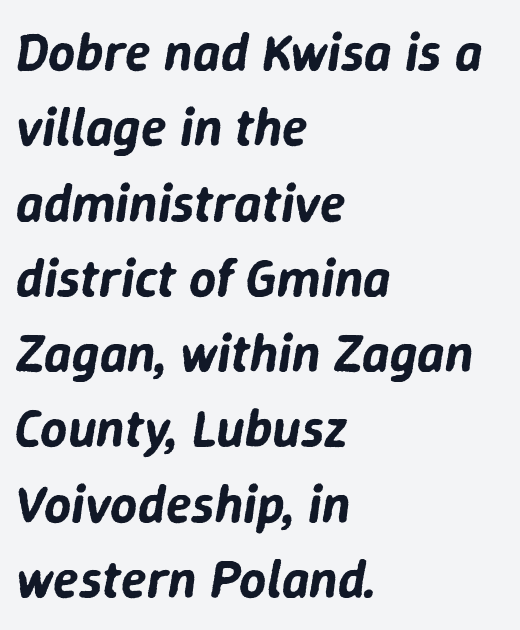
Each word holds together tightly as a unit, with standard inter-letter gaps. Is there much room between lines? A standard amount, neither cramped nor airy. One-word summary of the alignment: left. Slanted lettering throughout. The letters advance in unequal steps, a hallmark of proportional type.
